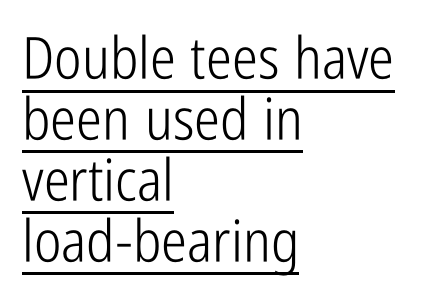
{"serif": "no", "italic": "no", "bold": "no", "weight": "light", "width": "condensed", "stroke_contrast": "low", "x_height": "medium", "monospaced": "no", "underline": "yes", "align": "left", "line_spacing": "tight", "line_spacing_ratio": 1.05, "letter_spacing": "normal", "letter_spacing_em": 0.0, "glyph_px": 58}
